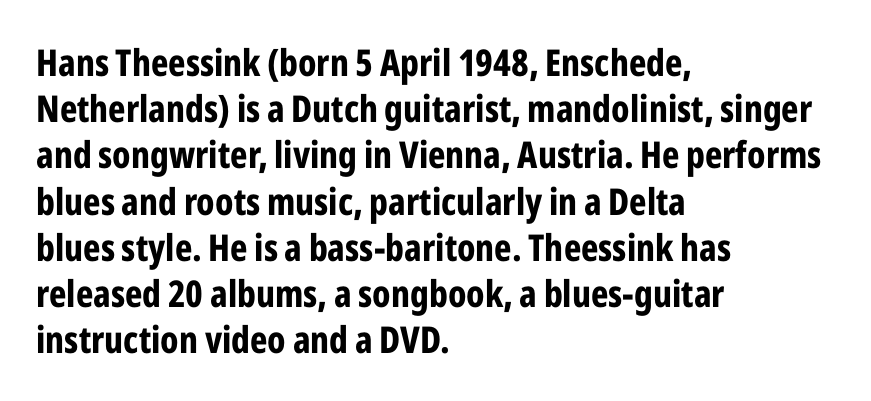
{"serif": "no", "italic": "no", "bold": "yes", "weight": "bold", "width": "condensed", "stroke_contrast": "low", "x_height": "medium", "monospaced": "no", "underline": "no", "align": "left", "line_spacing": "normal", "line_spacing_ratio": 1.25, "letter_spacing": "normal", "letter_spacing_em": 0.0, "glyph_px": 37}
